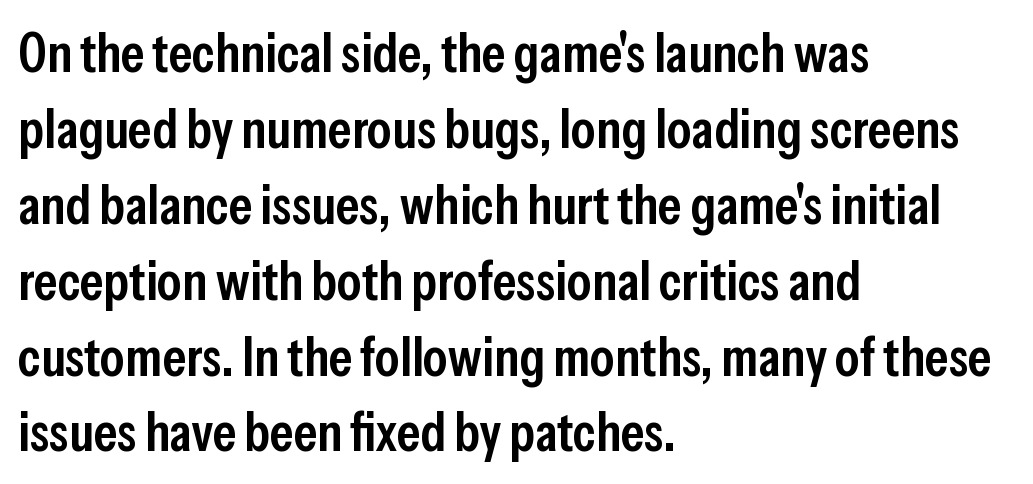
Summary of vertical rhythm: regular, with standard interline spacing. The baseline area is clear. This rendering uses left alignment, leaving the right contour irregular. You can tell from the bare stems that sans-serif type was used.
